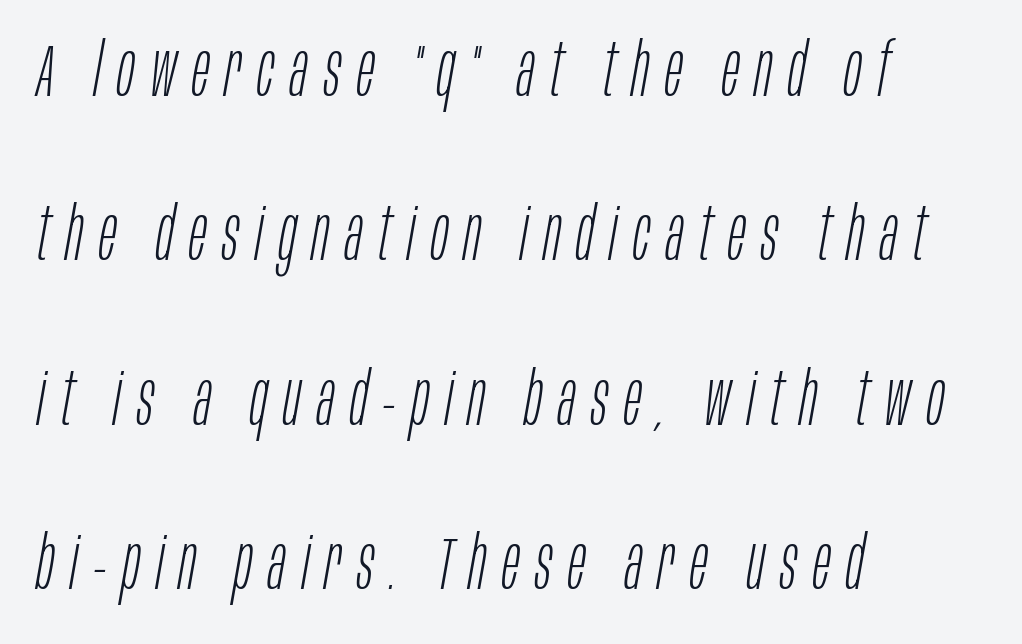
{"italic": "yes", "lean": "right", "slant_degrees": 10, "bold": "no", "weight": "light", "width": "condensed", "stroke_contrast": "low", "x_height": "large", "monospaced": "no", "underline": "no", "align": "left", "line_spacing": "loose", "line_spacing_ratio": 2.22, "letter_spacing": "wide", "letter_spacing_em": 0.21, "glyph_px": 74}
